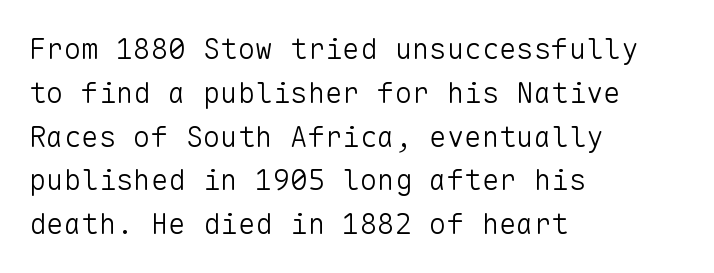
{"serif": "no", "italic": "no", "bold": "no", "weight": "light", "width": "normal", "stroke_contrast": "low", "x_height": "medium", "monospaced": "yes", "underline": "no", "align": "left", "line_spacing": "normal", "line_spacing_ratio": 1.51, "letter_spacing": "normal", "letter_spacing_em": 0.0, "glyph_px": 29}
